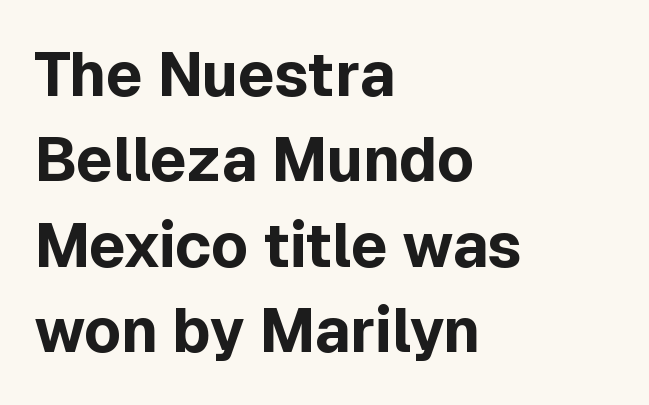
Proportional: the letters do not fall into vertical columns. Glyph-to-glyph distance matches everyday printed text. On the weight axis this lands at bold, roughly 700. Normally led — the rows are evenly, conventionally spaced. Characters remain perfectly vertical along every line.
